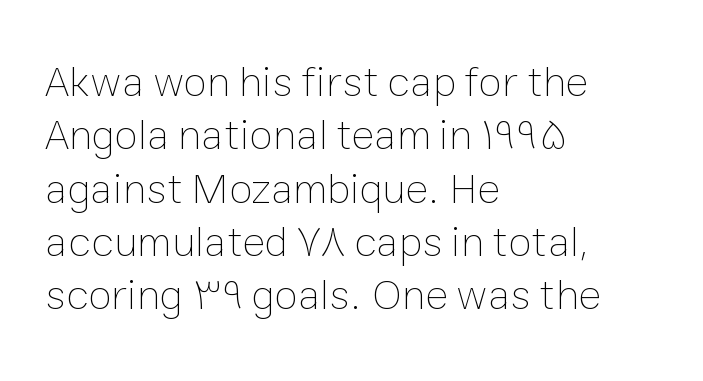
Q: Is the text bold? A: No.
Q: Is the text italic (slanted)? A: No, it is upright.
Q: Is the text underlined? A: No.
Q: How is the paragraph aligned? A: Left-aligned.
Q: Is the spacing between letters normal or unusually wide? A: Normal.
Q: Width (condensed, normal, or wide)? A: Normal.
Q: Stroke contrast? A: Low.
Q: x-height? A: Medium.
Q: Monospaced? A: No.
